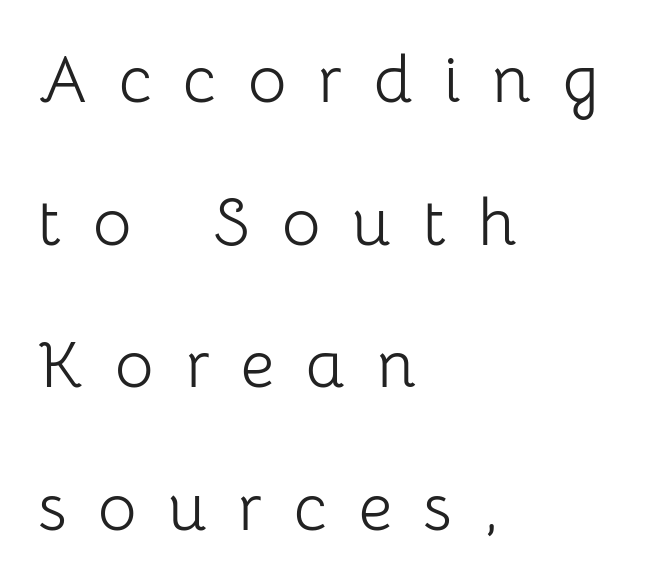
{"serif": "no", "italic": "no", "bold": "no", "weight": "light", "width": "normal", "stroke_contrast": "low", "x_height": "medium", "monospaced": "no", "underline": "no", "align": "left", "line_spacing": "loose", "line_spacing_ratio": 2.16, "letter_spacing": "wide", "letter_spacing_em": 0.48, "glyph_px": 66}
